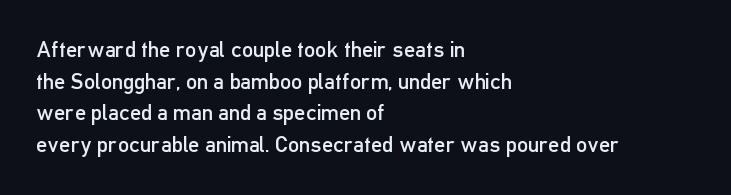
{"italic": "no", "bold": "no", "underline": "no", "align": "left", "line_spacing": "normal", "line_spacing_ratio": 1.44, "letter_spacing": "normal", "letter_spacing_em": 0.0, "glyph_px": 22}
